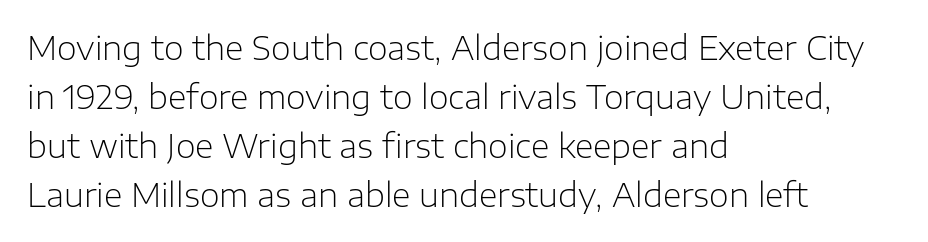
{"serif": "no", "italic": "no", "bold": "no", "weight": "light", "width": "normal", "stroke_contrast": "low", "x_height": "medium", "monospaced": "no", "underline": "no", "align": "left", "line_spacing": "normal", "line_spacing_ratio": 1.53, "letter_spacing": "normal", "letter_spacing_em": 0.0, "glyph_px": 32}
